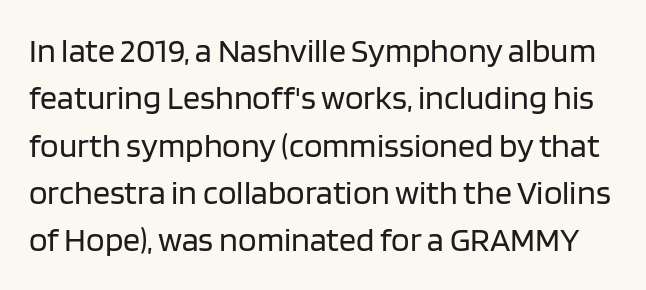
Q: Is the text bold? A: No.
Q: Is the text italic (slanted)? A: No, it is upright.
Q: Is the typeface a serif or a sans-serif typeface? A: Sans-serif.
Q: Is the text underlined? A: No.
Q: Is the spacing between letters normal or unusually wide? A: Normal.
Q: Is the spacing between lines tight, normal or loose? A: Normal.
Q: Width (condensed, normal, or wide)? A: Normal.
Q: Stroke contrast? A: Low.
Q: x-height? A: Large.
Q: Monospaced? A: No.
